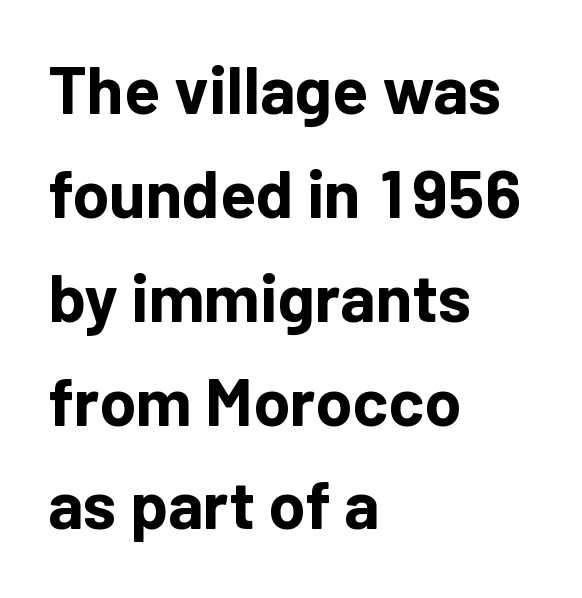
{"serif": "no", "italic": "no", "bold": "yes", "weight": "bold", "width": "normal", "stroke_contrast": "low", "x_height": "medium", "monospaced": "no", "underline": "no", "align": "left", "line_spacing": "normal", "line_spacing_ratio": 1.55, "letter_spacing": "normal", "letter_spacing_em": 0.0, "glyph_px": 67}
